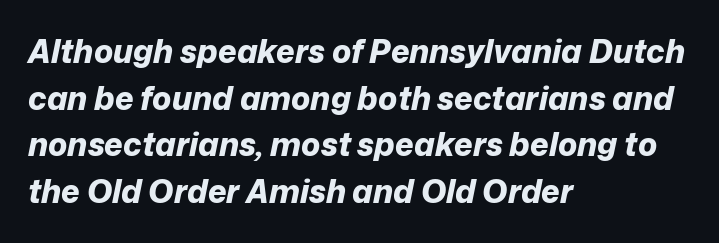
{"italic": "yes", "lean": "right", "slant_degrees": 12, "bold": "yes", "weight": "bold", "width": "normal", "stroke_contrast": "low", "x_height": "medium", "monospaced": "no", "underline": "no", "align": "left", "line_spacing": "normal", "line_spacing_ratio": 1.46, "letter_spacing": "normal", "letter_spacing_em": 0.0, "glyph_px": 32}
